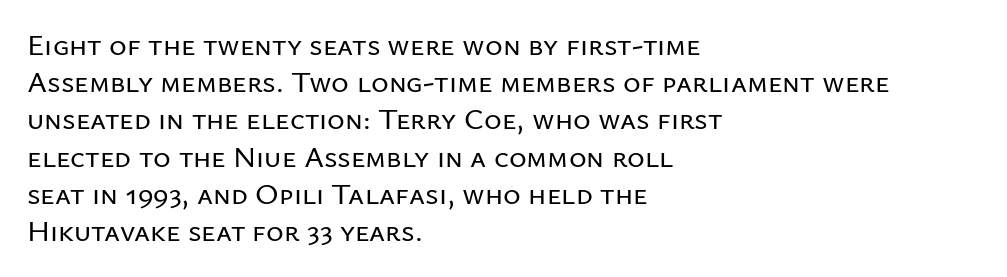
{"serif": "no", "italic": "no", "width": "normal", "stroke_contrast": "low", "x_height": "medium", "monospaced": "no", "underline": "no", "align": "left", "line_spacing_ratio": 1.24, "letter_spacing": "normal", "letter_spacing_em": 0.0, "glyph_px": 30}
